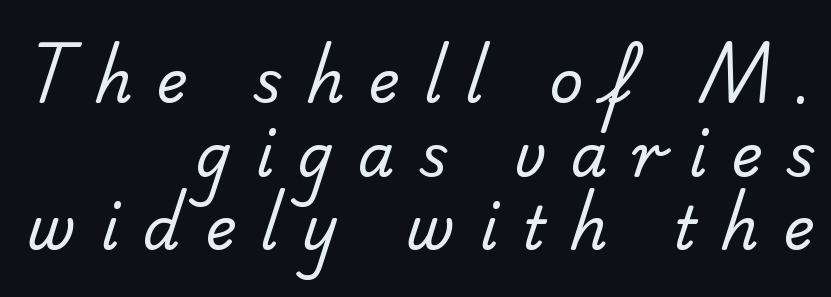
Weight: not bold — regular or lighter. A typesetter would label this face a sans. Regular leading. Visually the block forms a straight wall on the right and a jagged coastline on the left.
